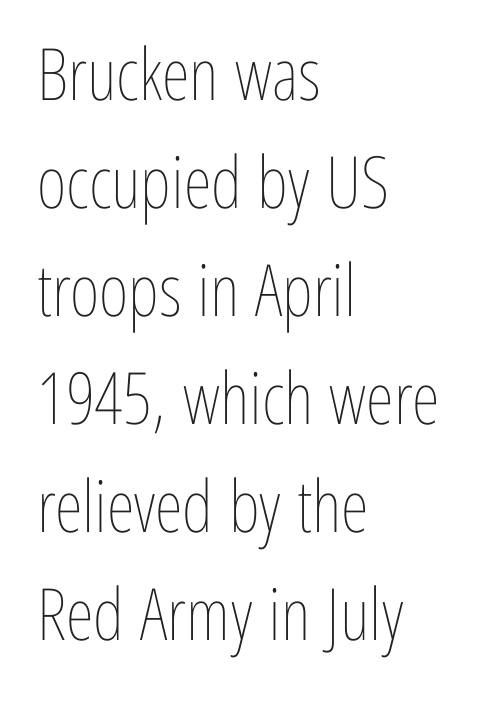
{"italic": "no", "bold": "no", "weight": "thin", "width": "condensed", "stroke_contrast": "low", "x_height": "medium", "monospaced": "no", "underline": "no", "align": "left", "line_spacing": "normal", "line_spacing_ratio": 1.5, "letter_spacing": "normal", "letter_spacing_em": 0.0, "glyph_px": 72}
